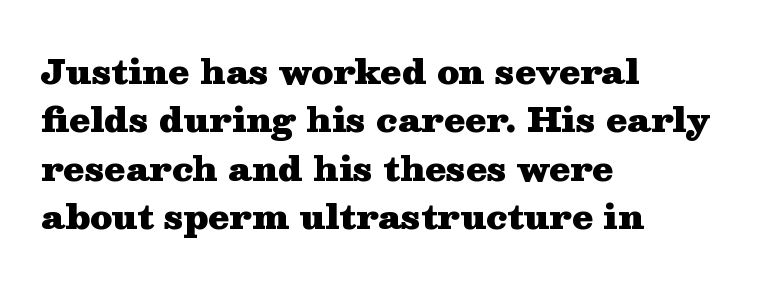
Q: Is the text bold? A: Yes.
Q: Is the text italic (slanted)? A: No, it is upright.
Q: Is the typeface a serif or a sans-serif typeface? A: Serif.
Q: Is the text underlined? A: No.
Q: How is the paragraph aligned? A: Left-aligned.
Q: Is the spacing between letters normal or unusually wide? A: Normal.
Q: Is the spacing between lines tight, normal or loose? A: Normal.
Q: Width (condensed, normal, or wide)? A: Wide.
Q: Stroke contrast? A: Medium.
Q: x-height? A: Medium.
Q: Monospaced? A: No.
